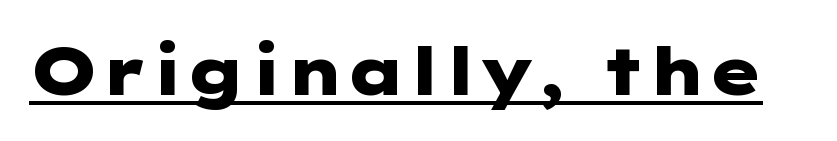
Q: Is the text bold? A: Yes.
Q: Is the text italic (slanted)? A: No, it is upright.
Q: Is the typeface a serif or a sans-serif typeface? A: Sans-serif.
Q: Is the text underlined? A: Yes.
Q: Is the spacing between letters normal or unusually wide? A: Normal.
Q: Width (condensed, normal, or wide)? A: Wide.
Q: Stroke contrast? A: Low.
Q: x-height? A: Medium.
